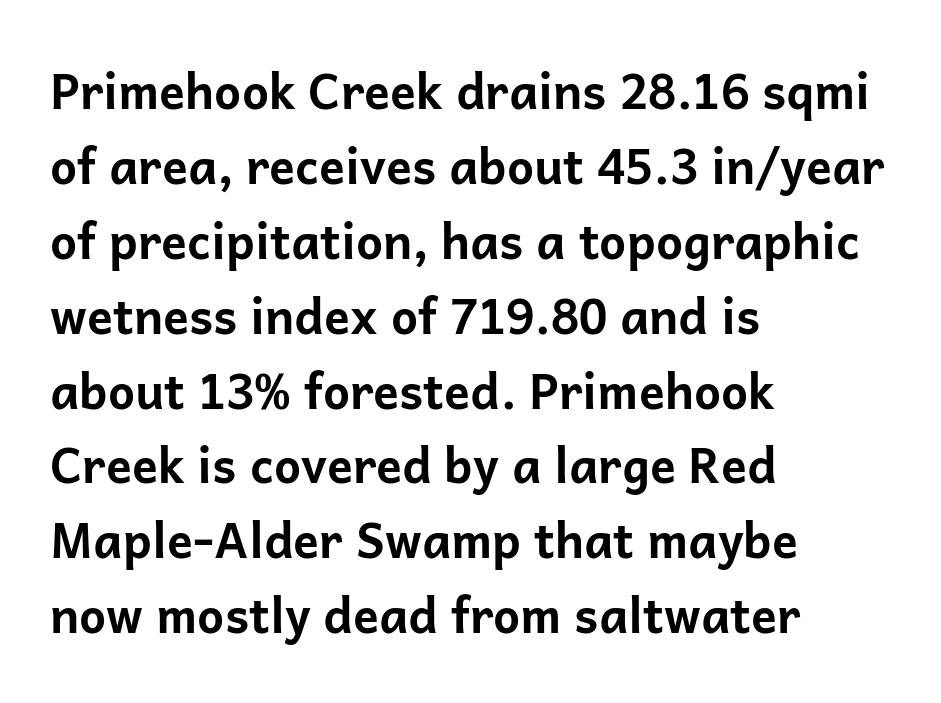
The image shows 48 px bold sans-serif type, upright; set left-aligned, normal line spacing (1.56x), normal letter spacing, not underlined; low stroke contrast and a medium x-height.
